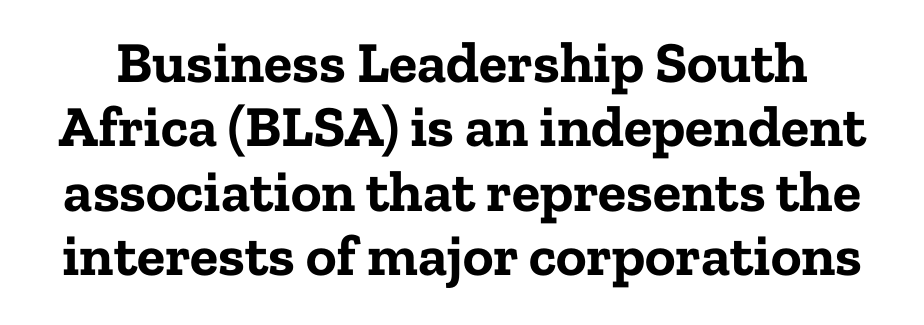
{"serif": "yes", "italic": "no", "bold": "yes", "weight": "bold", "width": "normal", "stroke_contrast": "low", "x_height": "medium", "monospaced": "no", "underline": "no", "line_spacing": "tight", "line_spacing_ratio": 1.11, "letter_spacing": "normal", "letter_spacing_em": 0.0, "glyph_px": 58}
